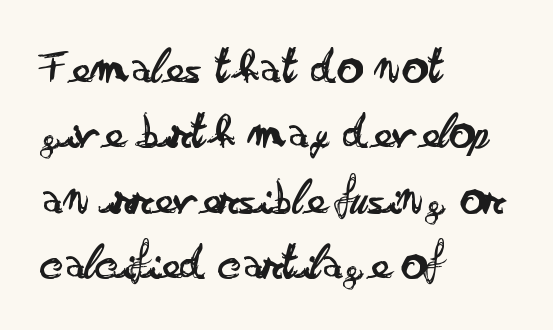
Q: Is the text bold? A: No.
Q: Is the text italic (slanted)? A: No, it is upright.
Q: Is the typeface a serif or a sans-serif typeface? A: Sans-serif.
Q: Is the text underlined? A: No.
Q: How is the paragraph aligned? A: Left-aligned.
Q: Is the spacing between letters normal or unusually wide? A: Normal.
Q: Is the spacing between lines tight, normal or loose? A: Normal.
Q: Width (condensed, normal, or wide)? A: Wide.
Q: Stroke contrast? A: Low.
Q: x-height? A: Small.
Q: Monospaced? A: No.
